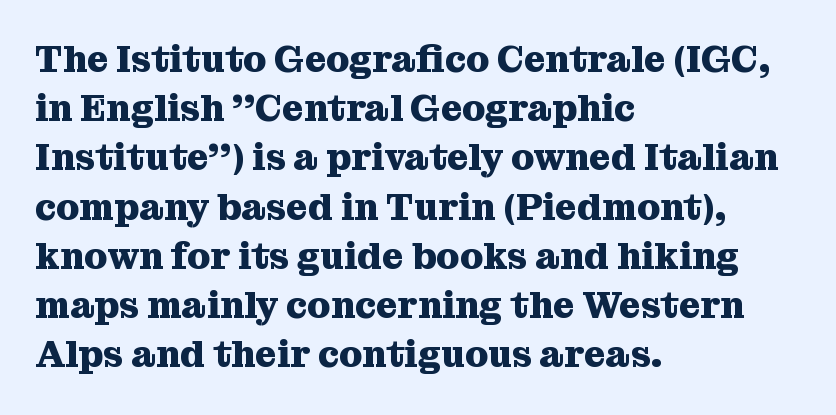
Q: Is the text bold? A: Yes.
Q: Is the text italic (slanted)? A: No, it is upright.
Q: Is the typeface a serif or a sans-serif typeface? A: Serif.
Q: Is the text underlined? A: No.
Q: How is the paragraph aligned? A: Left-aligned.
Q: Is the spacing between letters normal or unusually wide? A: Normal.
Q: Is the spacing between lines tight, normal or loose? A: Normal.
Q: Width (condensed, normal, or wide)? A: Normal.
Q: Stroke contrast? A: Medium.
Q: x-height? A: Medium.
Q: Monospaced? A: No.
